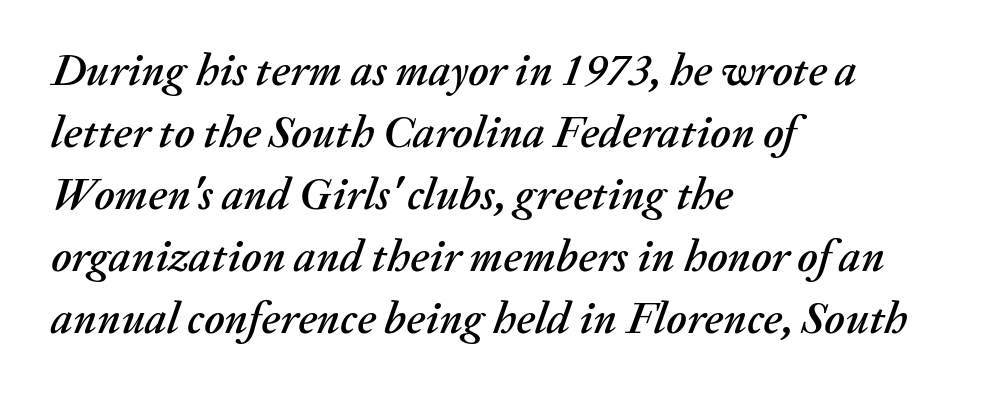
The image shows 45 px text type, italic (leaning right); set left-aligned, normal line spacing (1.38x), normal letter spacing, not underlined; medium stroke contrast and a medium x-height.
